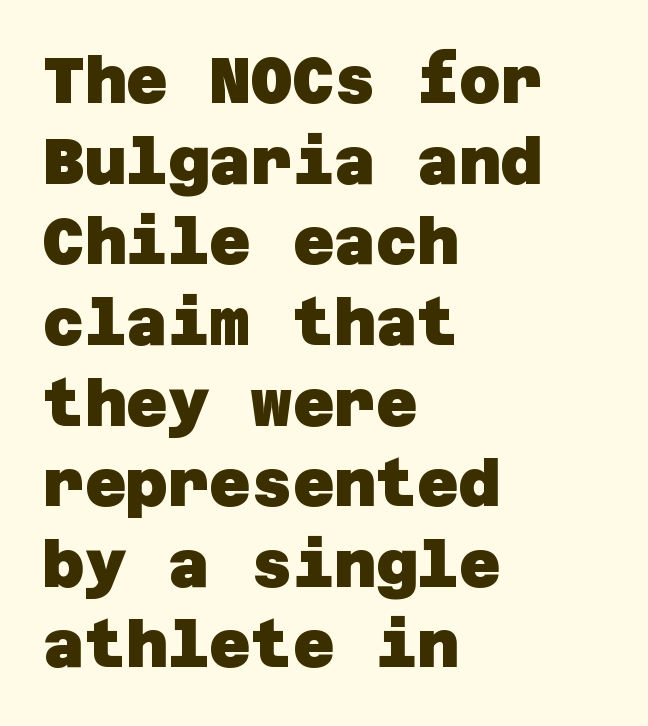
The glyphs have the mass of a bold cut. Whoever set this chose a conventional vertical rhythm. Grotesque or geometric, the face here clearly has no serifs. Is the letter spacing exaggerated? No — it looks like the ordinary default. Horizontal alignment here is leftward, the default for most running prose.
